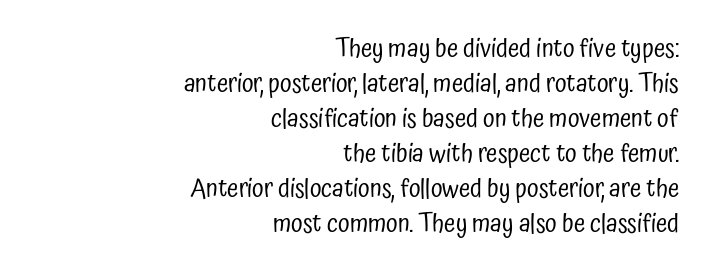
This rendering leaves character spacing at its baseline value. Characters remain perfectly vertical along every line. This reads as an unemphasized weight, regular at the heaviest. The passage shown stacks its lines at a standard gap. The zone under the glyphs is completely vacant. Line ends are locked; line starts wander.
